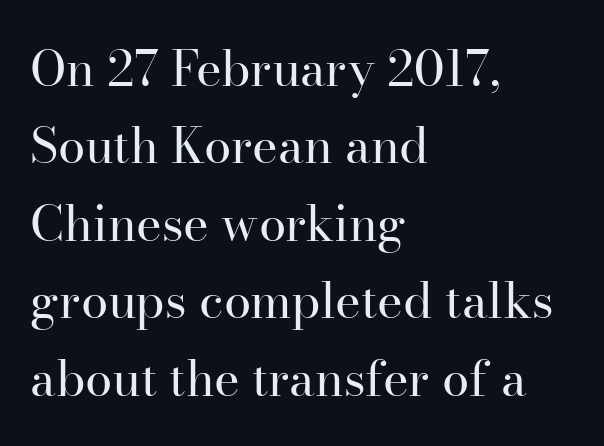
The letterforms sit at book weight or below. Classification — serif. The designer left line spacing at the default. This sample has the flowing, uneven cadence of proportional lettering. This sample uses plain, unmodified letter spacing. Every character sits straight up, as roman type does.
